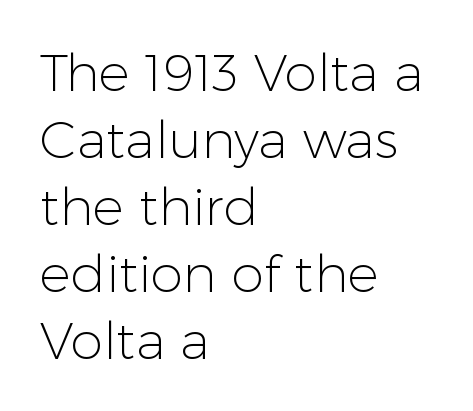
Serifs: no, the terminals of the letterforms are clean. This block has exactly the height ordinary leading produces. Ordinary non-slanted type is in use. Looks like regular typesetting: each glyph gets only the width it needs. No heavy texture on the line: the type isn't bold.
